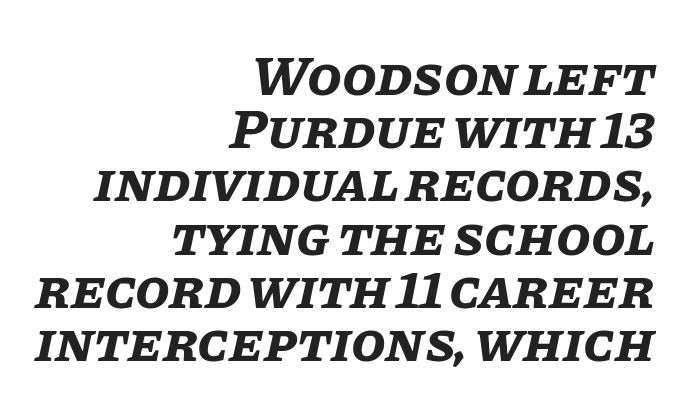
The image shows 56 px bold type, italic (leaning right); set right-aligned, tight line spacing (0.95x), normal letter spacing, not underlined; low stroke contrast and a large x-height.
